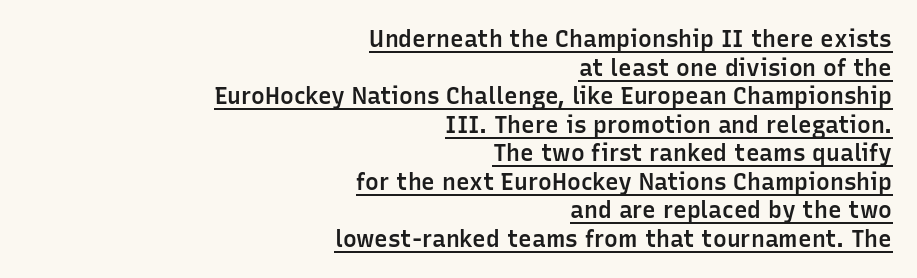
Has an underline been added? It has. The passage is arranged like a letterhead date or caption credit — flush right. These words are printed semibold, heavier than regular yet not bold. In terms of letterspacing, this is plain default setting.
